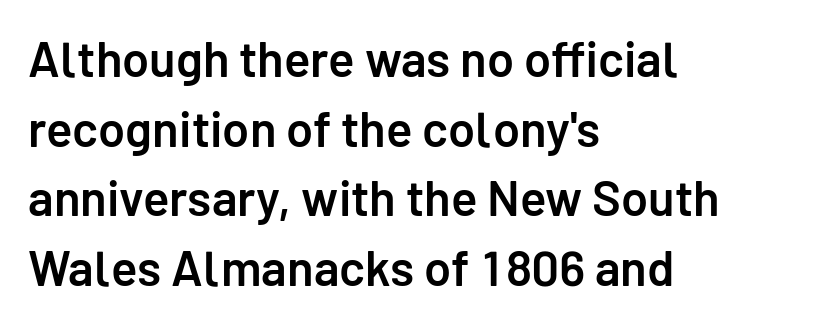
The image shows 49 px semibold sans-serif type, upright; set left-aligned, normal line spacing (1.42x), normal letter spacing, not underlined; low stroke contrast and a medium x-height.
